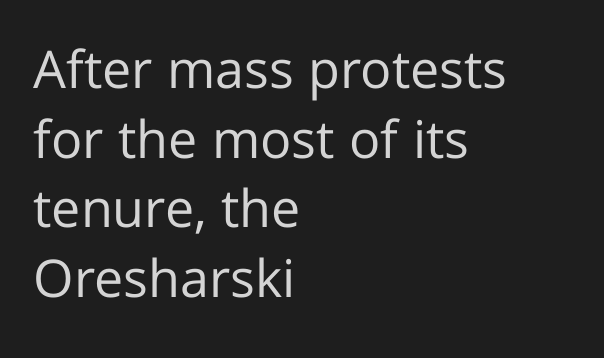
This rendering leaves character spacing at its baseline value. Where is the straight margin? On the left. The foot of each line stays bare and open. This sample has the flowing, uneven cadence of proportional lettering.
